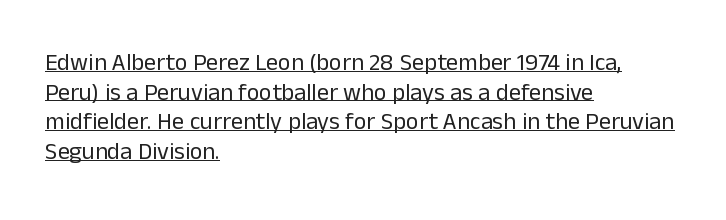
{"italic": "no", "bold": "no", "underline": "yes", "align": "left", "line_spacing_ratio": 1.23, "letter_spacing": "normal", "letter_spacing_em": 0.0, "glyph_px": 24}
